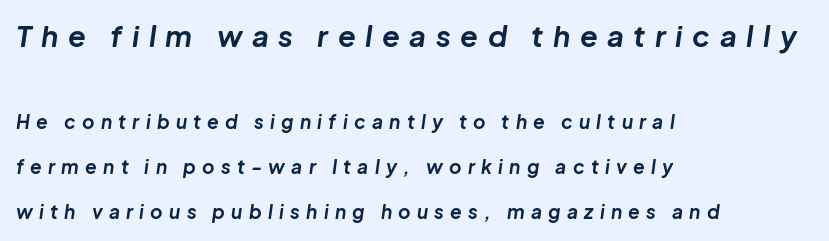
The image shows 29 px bold type, italic (leaning right); set left-aligned, loose line spacing (2.39x), unusually wide letter spacing (+0.33 em), not underlined; the first (top) block is 1.53x larger; low stroke contrast and a medium x-height.
